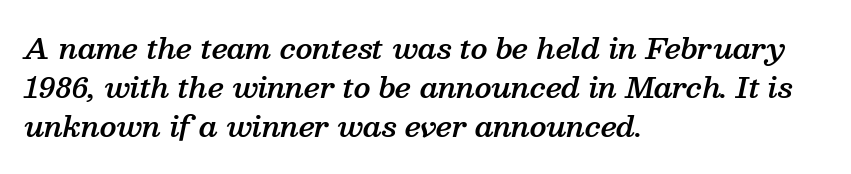
The image shows 28 px semibold serif type, italic (leaning right); set left-aligned, normal line spacing (1.4x), normal letter spacing, not underlined; medium stroke contrast and a medium x-height.
